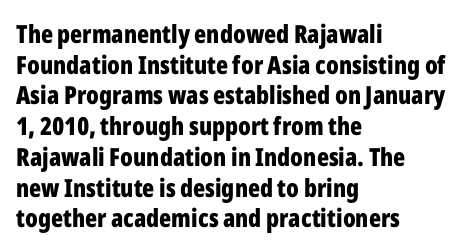
{"italic": "no", "bold": "yes", "underline": "no", "align": "left", "line_spacing_ratio": 1.23, "letter_spacing": "normal", "letter_spacing_em": 0.0, "glyph_px": 25}
